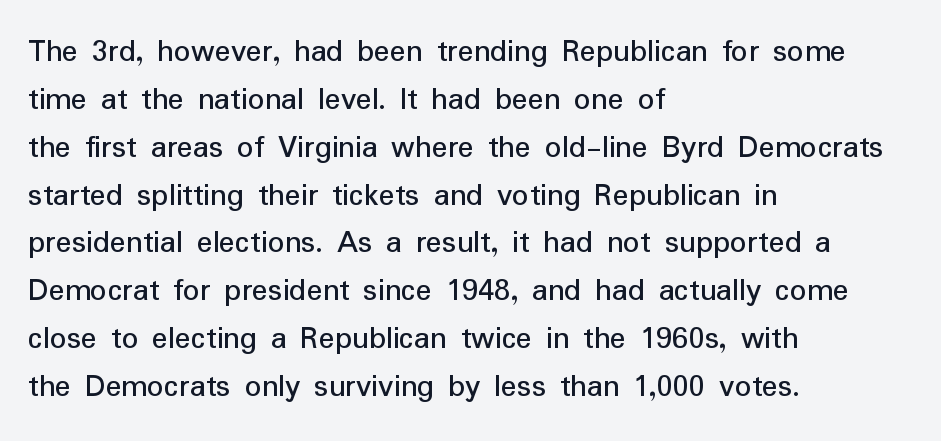
You could not count columns in this text — the font is proportionally spaced. The vertical gap from one line to the next is medium. Italic? Not at all — the glyphs are vertical. Serif or sans? Sans — the stroke terminals are bare. Underline: absent.
